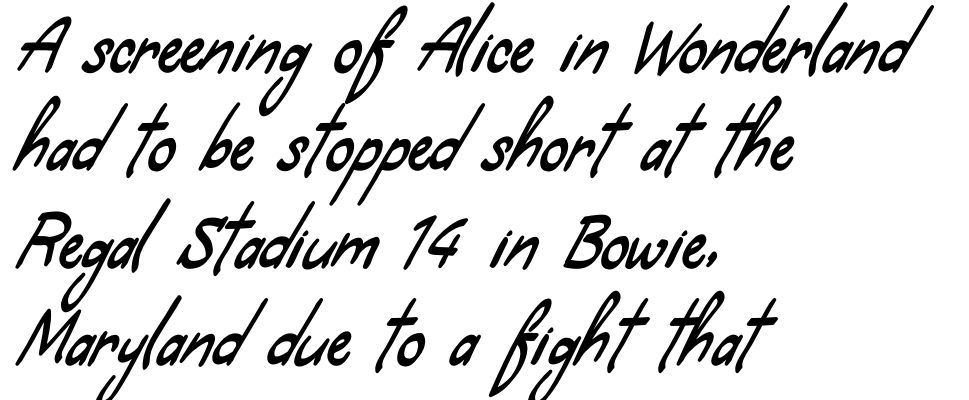
Q: Is the typeface a serif or a sans-serif typeface? A: Sans-serif.
Q: Is the text underlined? A: No.
Q: How is the paragraph aligned? A: Left-aligned.
Q: Is the spacing between letters normal or unusually wide? A: Normal.
Q: Is the spacing between lines tight, normal or loose? A: Normal.
Q: Width (condensed, normal, or wide)? A: Condensed.
Q: Stroke contrast? A: Low.
Q: x-height? A: Small.
Q: Monospaced? A: No.
